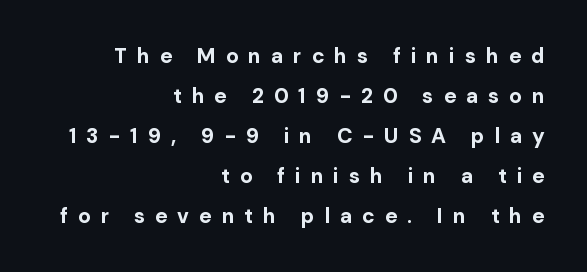
No word sits above an underline. Rows of type keep a wide berth in the vertical direction. The compositor pushed each line to the right boundary. How are the letters spaced? Widely, with obvious added tracking. Posture: straight, roman, zero tilt.
